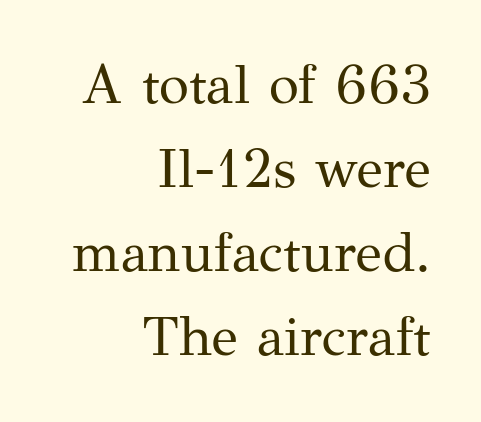
In CSS terms this would be text-align: right. The characters display serif detailing at their extremities. The characters are drawn with everyday or finer stroke widths. The tracking reads as untouched default to a designer's eye.
